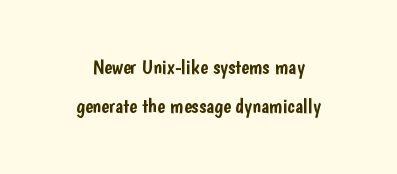
Q: Is the text italic (slanted)? A: No, it is upright.
Q: Is the text underlined? A: No.
Q: How is the paragraph aligned? A: Centered.
Q: Is the spacing between letters normal or unusually wide? A: Normal.
